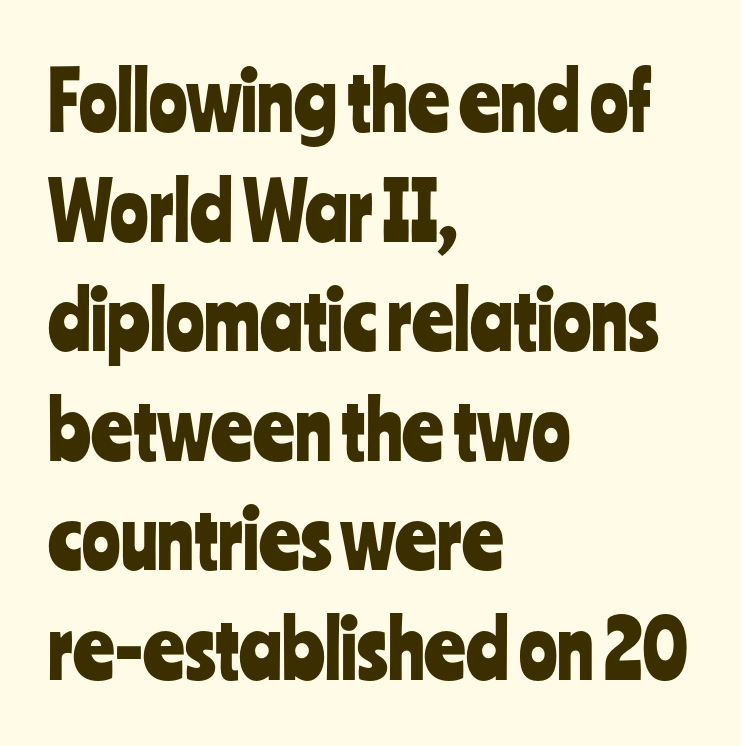
{"serif": "no", "italic": "no", "width": "condensed", "stroke_contrast": "low", "x_height": "medium", "monospaced": "no", "underline": "no", "align": "left", "line_spacing": "normal", "line_spacing_ratio": 1.37, "letter_spacing": "normal", "letter_spacing_em": 0.0, "glyph_px": 80}
